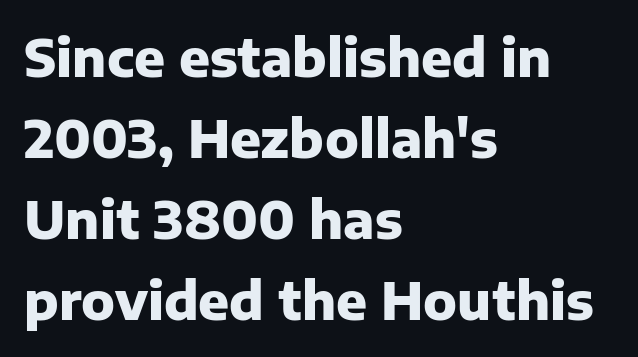
Note the varied advance widths — an 'i' is clearly narrower than an 'm'. The baseline area is clear. Left-aligned paragraph, ragged on the right. This is heavy type, rendered in bold.
